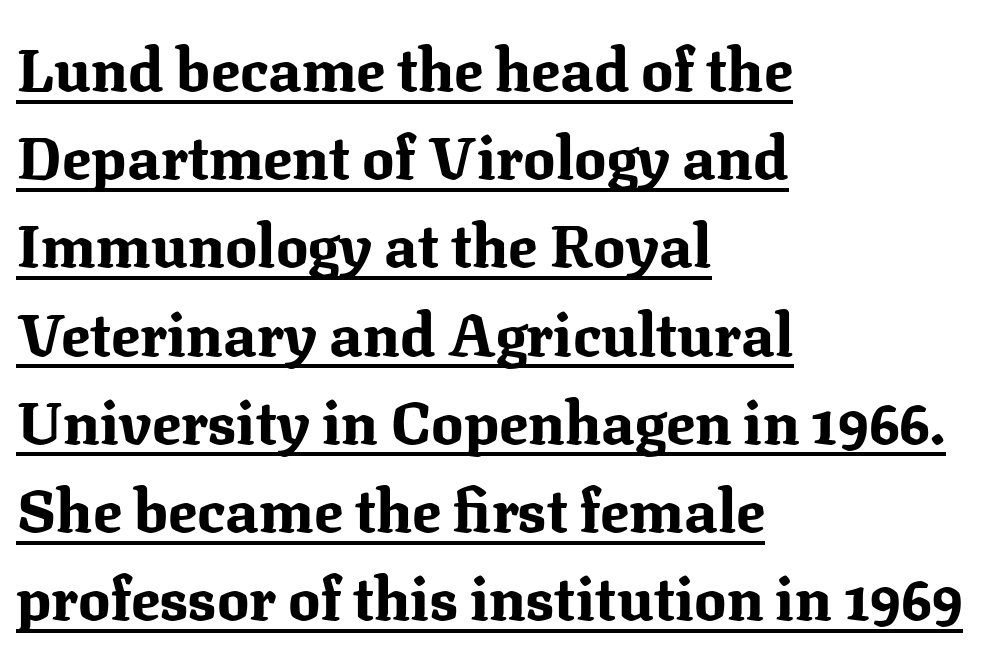
{"serif": "yes", "italic": "no", "bold": "yes", "weight": "bold", "width": "normal", "stroke_contrast": "medium", "x_height": "medium", "monospaced": "no", "underline": "yes", "align": "left", "line_spacing": "normal", "line_spacing_ratio": 1.47, "letter_spacing": "normal", "letter_spacing_em": 0.0, "glyph_px": 60}
